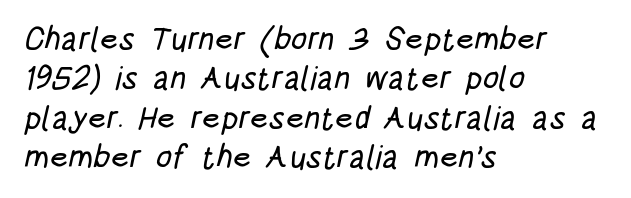
Plain, unruled lines of type. The setting favours the left margin, as ordinary paragraphs usually do. Looks like regular typesetting: each glyph gets only the width it needs. Each word holds together tightly as a unit, with standard inter-letter gaps. Note: no serifs on the glyphs.
